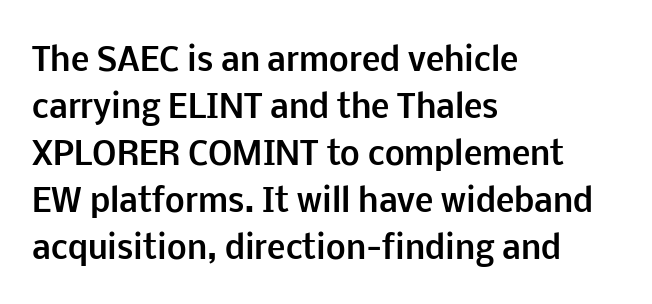
The face used here is proportionally spaced, like ordinary book or web type. Underlining? Definitely not there. The characters look thick and weighty, a clear bold. Characters follow at the spacing the type designer built in. Reading down the block, your eye returns to a fixed left position each line.
